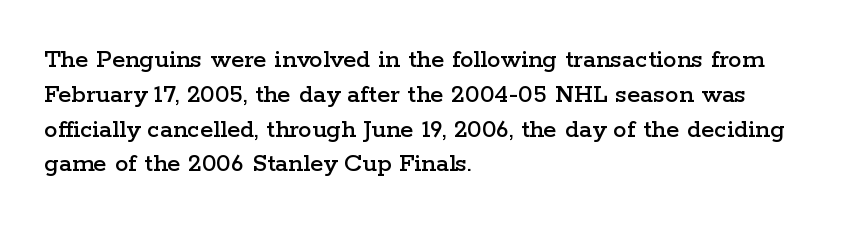
The image shows 27 px text type, upright; set left-aligned, normal line spacing (1.29x), normal letter spacing, not underlined.
